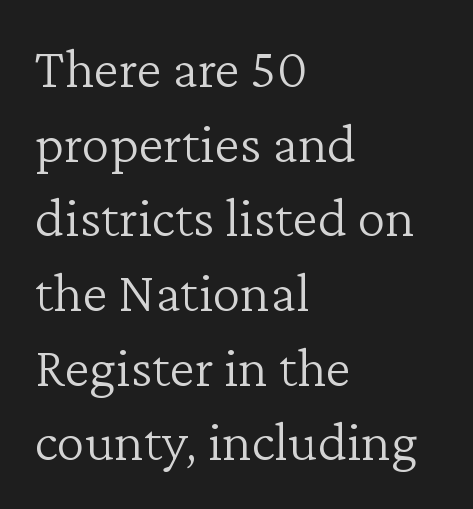
Q: Is the text bold? A: No.
Q: Is the text italic (slanted)? A: No, it is upright.
Q: Is the typeface a serif or a sans-serif typeface? A: Serif.
Q: Is the text underlined? A: No.
Q: How is the paragraph aligned? A: Left-aligned.
Q: Is the spacing between letters normal or unusually wide? A: Normal.
Q: Is the spacing between lines tight, normal or loose? A: Normal.
Q: Width (condensed, normal, or wide)? A: Normal.
Q: Stroke contrast? A: Low.
Q: x-height? A: Medium.
Q: Monospaced? A: No.
